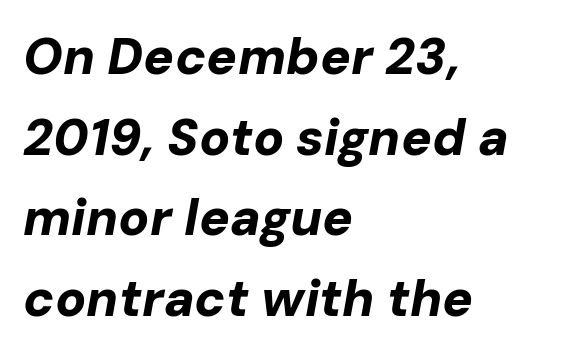
The image shows 51 px bold type, italic (leaning right); set left-aligned, normal line spacing (1.58x), normal letter spacing, not underlined; low stroke contrast and a medium x-height.
